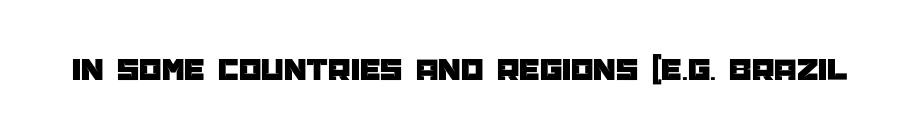
Letter spacing: default. A roman cut, with each character standing at attention. The gap between lines stays unmarked. The letters carry no serifs — their stems end cleanly without finishing strokes. Spacing verdict: proportional, widths tailored to each character.
